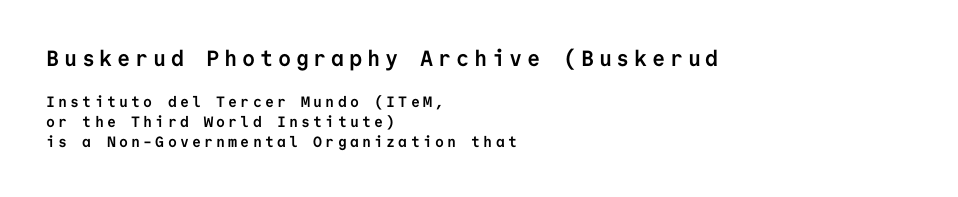
Italic? Not at all — the glyphs are vertical. The leading is moderate, giving the passage an even texture. The more generous point size was reserved for the upper chunk. The text block is weighted toward the left margin, trailing off unevenly rightward. Typesetter's note: full bold, strokes at maximum text heaviness.
